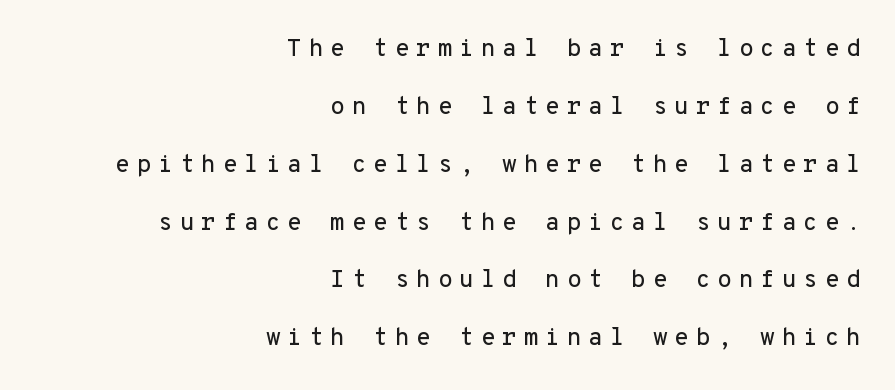
The image shows 24 px text type, upright; set right-aligned, loose line spacing (2.41x), unusually wide letter spacing (+0.28 em), not underlined.
